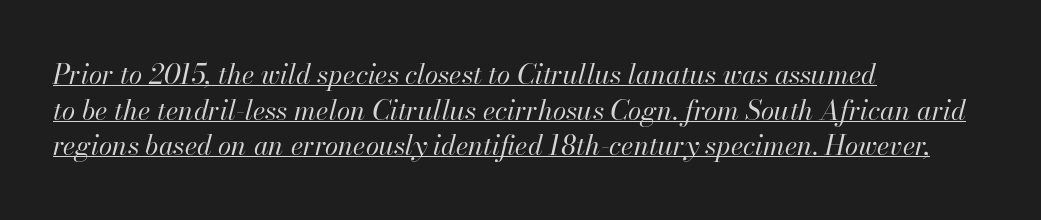
The setting favours the left margin, as ordinary paragraphs usually do. Weight: in the light-to-regular range. Each new line begins a customary step beneath the previous one. A rule runs beneath these lines of type. What stands out about the letter spacing? Nothing — it is the standard amount. Characters are canted at an angle relative to the baseline's perpendicular.
